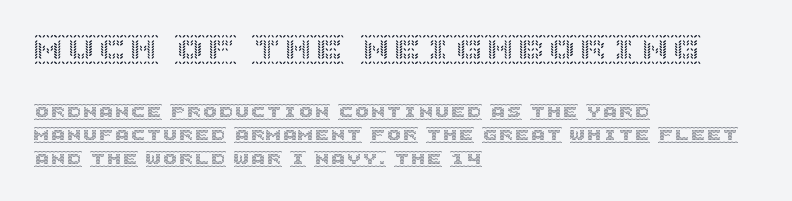
{"italic": "no", "width": "normal", "x_height": "large", "underline": "no", "align": "left", "line_spacing": "normal", "line_spacing_ratio": 1.46, "letter_spacing": "normal", "letter_spacing_em": 0.0, "larger_block": "first", "size_ratio": 1.94, "glyph_px": 31}
